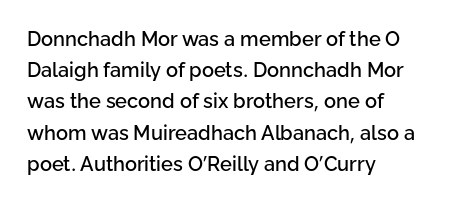
{"italic": "no", "underline": "no", "align": "left", "line_spacing": "normal", "line_spacing_ratio": 1.56, "letter_spacing": "normal", "letter_spacing_em": 0.0, "glyph_px": 20}
